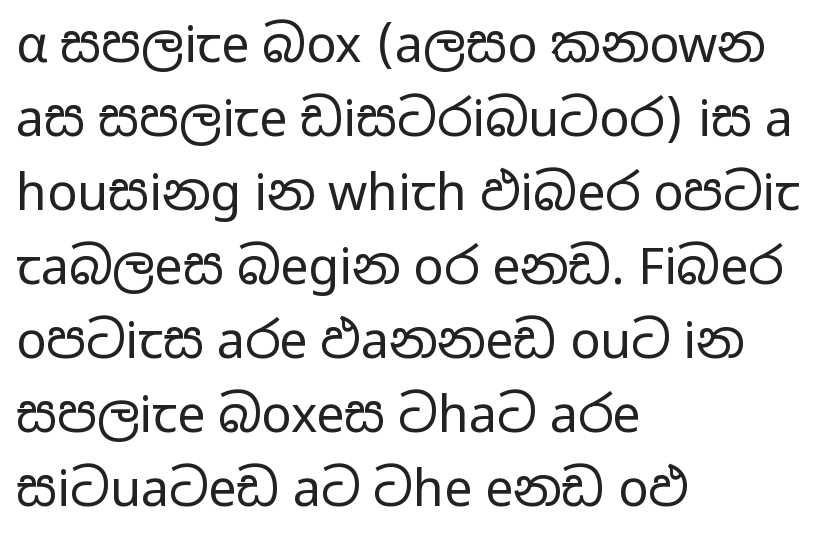
{"serif": "no", "italic": "no", "bold": "no", "weight": "regular", "width": "wide", "stroke_contrast": "low", "x_height": "medium", "monospaced": "no", "underline": "no", "align": "left", "line_spacing": "normal", "line_spacing_ratio": 1.48, "letter_spacing": "normal", "letter_spacing_em": 0.0, "glyph_px": 50}
